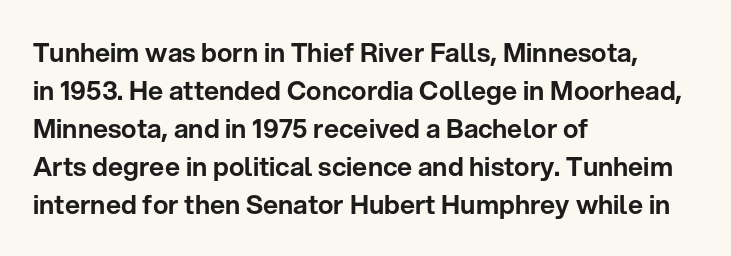
{"italic": "no", "underline": "no", "align": "left", "line_spacing": "normal", "line_spacing_ratio": 1.46, "letter_spacing": "normal", "letter_spacing_em": 0.0, "glyph_px": 26}
